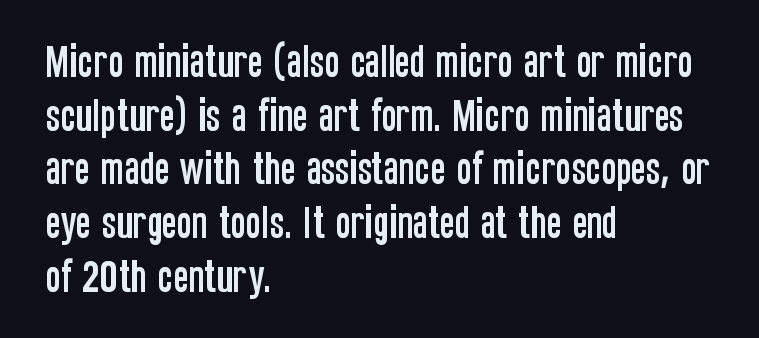
Looks like regular typesetting: each glyph gets only the width it needs. Leftover space on each line is placed entirely after the last word. If you drew a line through each stem, it would be perfectly vertical. No feet cap the strokes, marking this as sans-serif type.
